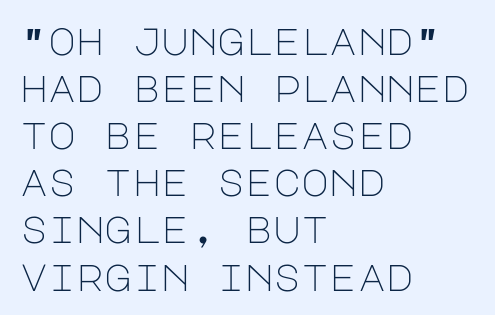
The image shows 38 px light sans-serif type, upright; set left-aligned, line spacing 1.24x, normal letter spacing, not underlined; low stroke contrast and a large x-height.
